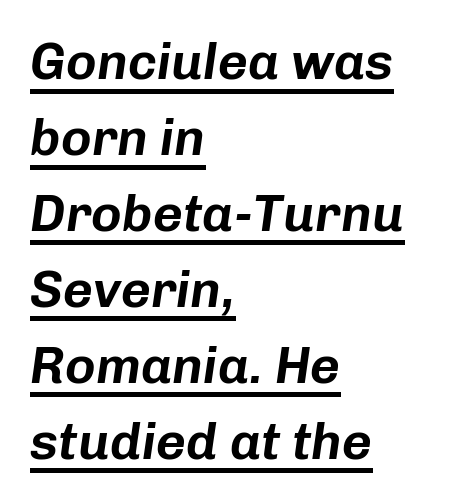
{"italic": "yes", "lean": "right", "slant_degrees": 8, "width": "normal", "stroke_contrast": "low", "x_height": "medium", "monospaced": "no", "underline": "yes", "align": "left", "line_spacing": "normal", "line_spacing_ratio": 1.46, "letter_spacing": "normal", "letter_spacing_em": 0.0, "glyph_px": 52}
